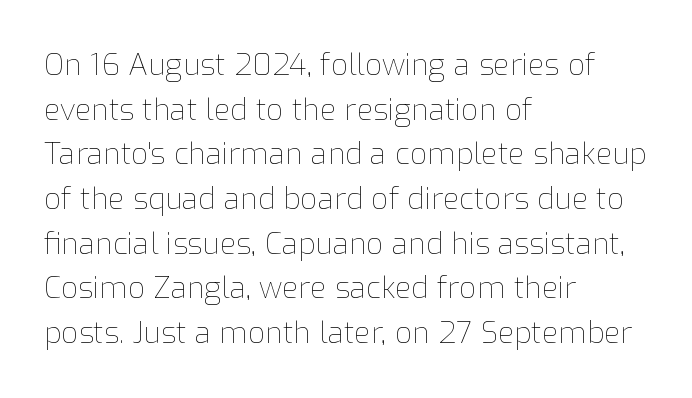
The image shows 30 px thin type, upright; set left-aligned, normal line spacing (1.49x), normal letter spacing, not underlined; low stroke contrast and a medium x-height.
